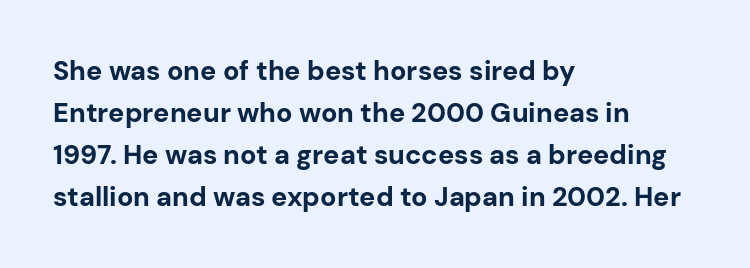
The face used here has the dense, thick strokes of a bold. Students, observe: this is what conventionally led text looks like. Notice how the stems are strictly vertical — no italics here. The setting favours the left margin, as ordinary paragraphs usually do.
